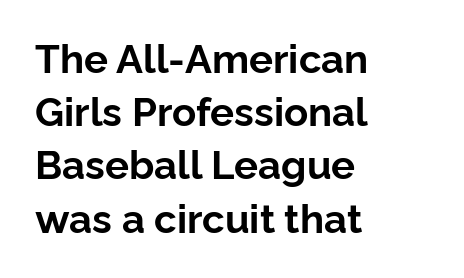
Q: Is the text bold? A: Yes.
Q: Is the text italic (slanted)? A: No, it is upright.
Q: Is the typeface a serif or a sans-serif typeface? A: Sans-serif.
Q: Is the text underlined? A: No.
Q: How is the paragraph aligned? A: Left-aligned.
Q: Is the spacing between letters normal or unusually wide? A: Normal.
Q: Is the spacing between lines tight, normal or loose? A: Normal.
Q: Width (condensed, normal, or wide)? A: Normal.
Q: Stroke contrast? A: Low.
Q: x-height? A: Medium.
Q: Monospaced? A: No.
